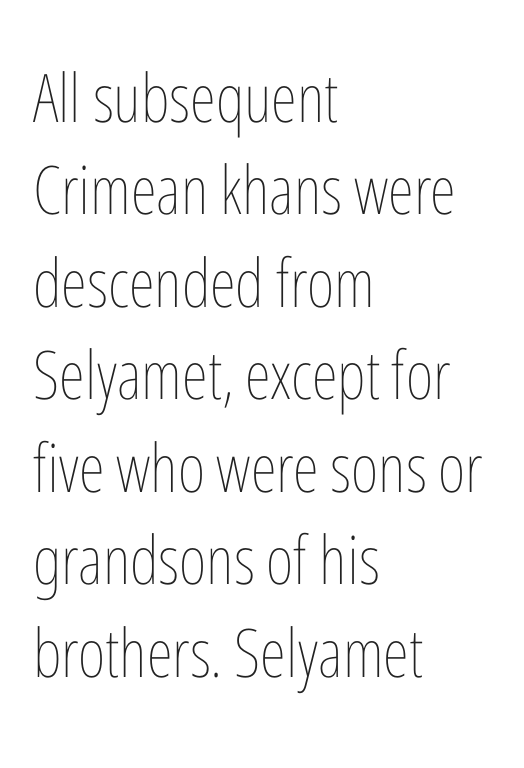
{"italic": "no", "bold": "no", "weight": "thin", "width": "condensed", "stroke_contrast": "low", "x_height": "medium", "monospaced": "no", "underline": "no", "align": "left", "line_spacing": "normal", "line_spacing_ratio": 1.38, "letter_spacing": "normal", "letter_spacing_em": 0.0, "glyph_px": 67}
